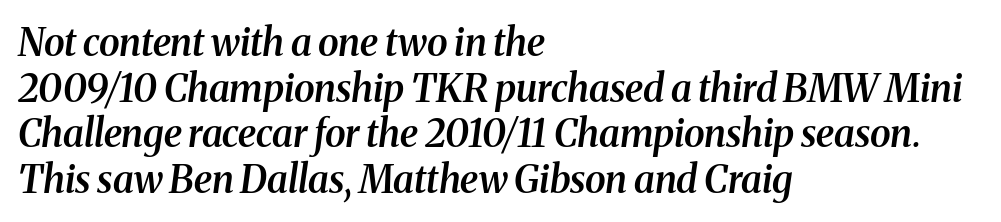
Q: Is the text bold? A: Semi-bold.
Q: Is the text italic (slanted)? A: Yes, it leans right by about 8 degrees.
Q: Is the typeface a serif or a sans-serif typeface? A: Serif.
Q: Is the text underlined? A: No.
Q: How is the paragraph aligned? A: Left-aligned.
Q: Is the spacing between letters normal or unusually wide? A: Normal.
Q: Width (condensed, normal, or wide)? A: Normal.
Q: Stroke contrast? A: Medium.
Q: x-height? A: Medium.
Q: Monospaced? A: No.
